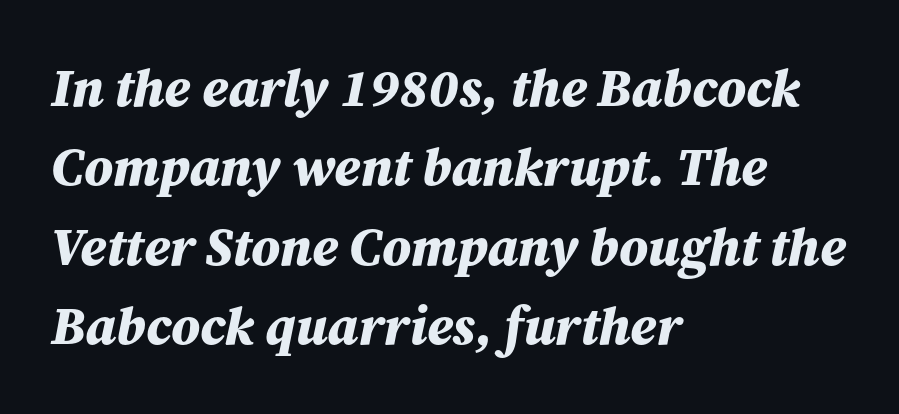
Between one letter and the next there's only the usual sliver of space. Typeset ragged right — the left edge is the straight one. Think of a printed novel: that variable character pitch is what you see here. Vertical spacing — default.
